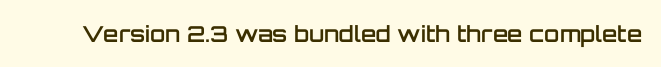
The image shows 22 px text type, upright; set normal letter spacing, not underlined.
